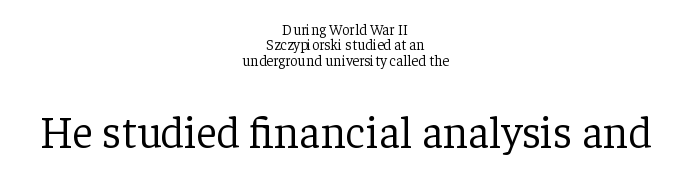
The image shows 45 px light serif type, upright; set centered, tight line spacing (1.02x), normal letter spacing, not underlined; the second (bottom) block is 3.0x larger; low stroke contrast and a medium x-height.
